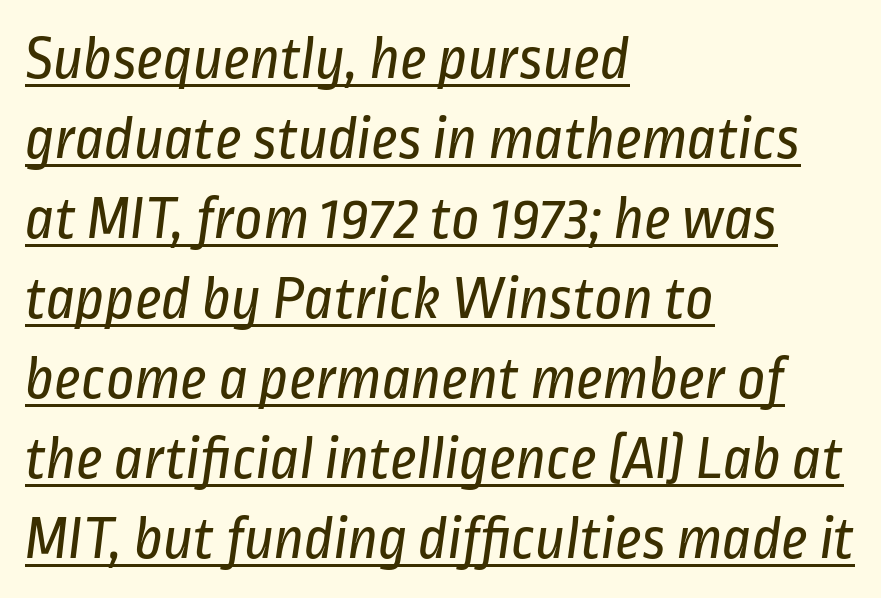
Q: Is the text bold? A: No.
Q: Is the typeface a serif or a sans-serif typeface? A: Sans-serif.
Q: Is the text underlined? A: Yes.
Q: How is the paragraph aligned? A: Left-aligned.
Q: Is the spacing between letters normal or unusually wide? A: Normal.
Q: Is the spacing between lines tight, normal or loose? A: Normal.
Q: Width (condensed, normal, or wide)? A: Condensed.
Q: Stroke contrast? A: Low.
Q: x-height? A: Medium.
Q: Monospaced? A: No.
